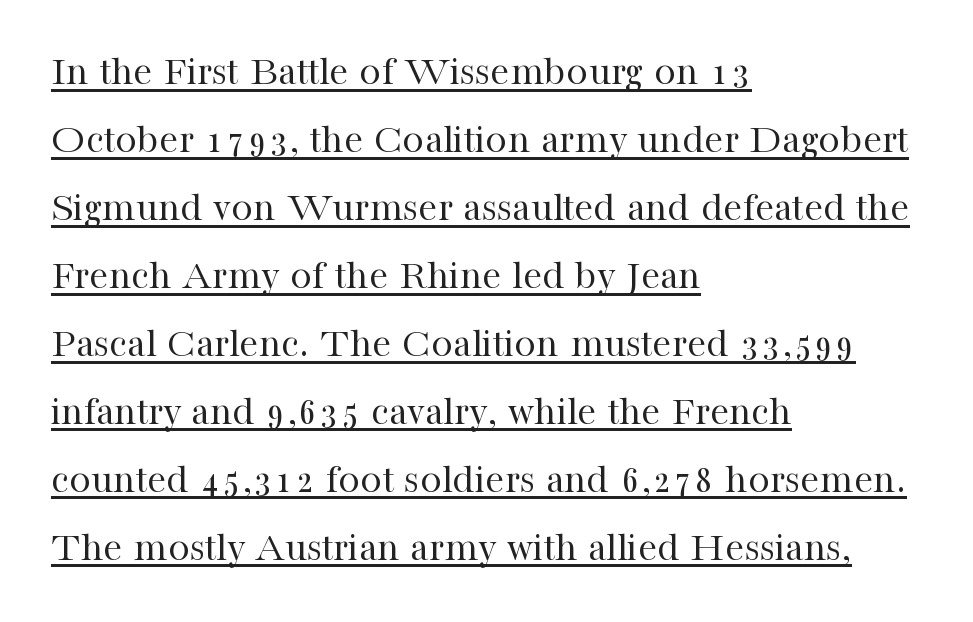
Q: Is the text bold? A: No.
Q: Is the text italic (slanted)? A: No, it is upright.
Q: Is the typeface a serif or a sans-serif typeface? A: Serif.
Q: Is the text underlined? A: Yes.
Q: How is the paragraph aligned? A: Left-aligned.
Q: Is the spacing between letters normal or unusually wide? A: Normal.
Q: Is the spacing between lines tight, normal or loose? A: Normal.
Q: Width (condensed, normal, or wide)? A: Normal.
Q: Stroke contrast? A: High.
Q: x-height? A: Medium.
Q: Monospaced? A: No.
